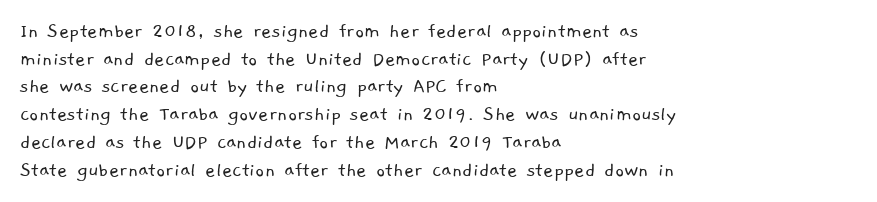
The image shows 22 px text type; set left-aligned, normal line spacing (1.26x), normal letter spacing, not underlined.
